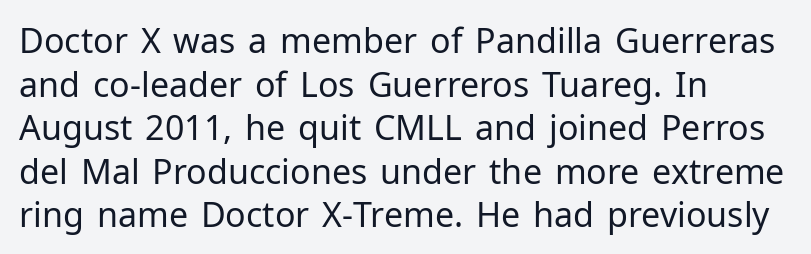
{"serif": "no", "italic": "no", "bold": "no", "weight": "regular", "width": "normal", "stroke_contrast": "low", "x_height": "medium", "monospaced": "no", "underline": "no", "align": "left", "line_spacing": "normal", "line_spacing_ratio": 1.28, "letter_spacing": "normal", "letter_spacing_em": 0.0, "glyph_px": 34}
